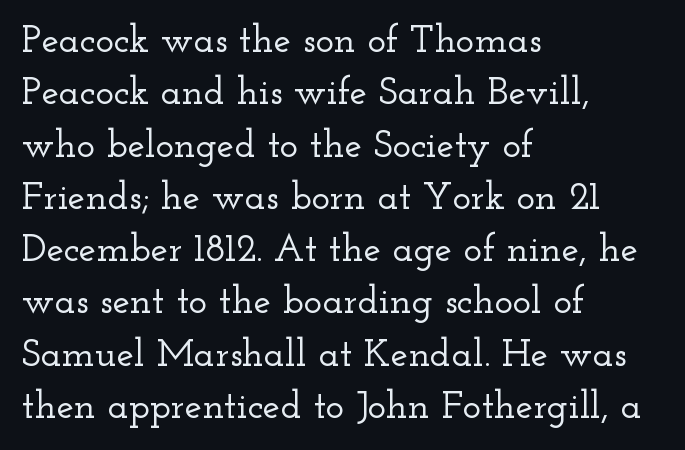
Q: Is the text italic (slanted)? A: No, it is upright.
Q: Is the typeface a serif or a sans-serif typeface? A: Serif.
Q: Is the text underlined? A: No.
Q: How is the paragraph aligned? A: Left-aligned.
Q: Is the spacing between letters normal or unusually wide? A: Normal.
Q: Is the spacing between lines tight, normal or loose? A: Normal.
Q: Width (condensed, normal, or wide)? A: Wide.
Q: Stroke contrast? A: Low.
Q: x-height? A: Small.
Q: Monospaced? A: No.
